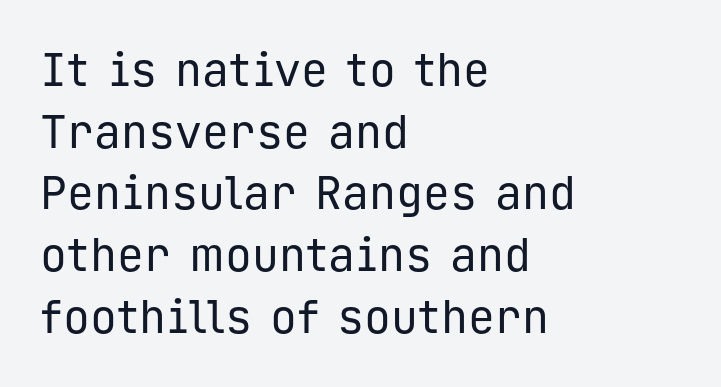
Q: Is the text bold? A: No.
Q: Is the text italic (slanted)? A: No, it is upright.
Q: Is the typeface a serif or a sans-serif typeface? A: Sans-serif.
Q: Is the text underlined? A: No.
Q: How is the paragraph aligned? A: Left-aligned.
Q: Is the spacing between letters normal or unusually wide? A: Normal.
Q: Is the spacing between lines tight, normal or loose? A: Normal.
Q: Width (condensed, normal, or wide)? A: Normal.
Q: Stroke contrast? A: Low.
Q: x-height? A: Medium.
Q: Monospaced? A: Yes.
